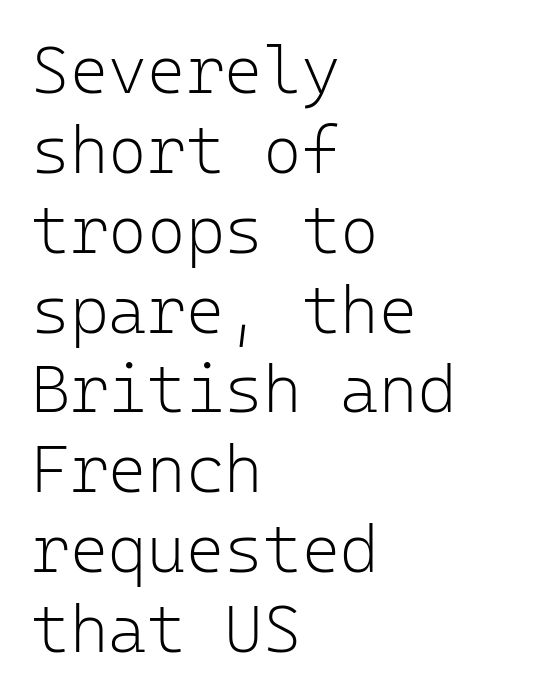
Q: Is the text bold? A: No.
Q: Is the text italic (slanted)? A: No, it is upright.
Q: Is the typeface a serif or a sans-serif typeface? A: Sans-serif.
Q: Is the text underlined? A: No.
Q: How is the paragraph aligned? A: Left-aligned.
Q: Is the spacing between letters normal or unusually wide? A: Normal.
Q: Width (condensed, normal, or wide)? A: Normal.
Q: Stroke contrast? A: Low.
Q: x-height? A: Medium.
Q: Monospaced? A: Yes.
